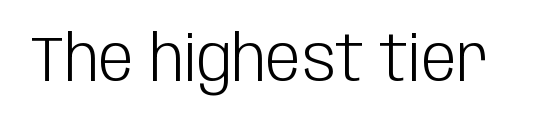
Q: Is the text bold? A: No.
Q: Is the text italic (slanted)? A: No, it is upright.
Q: Is the typeface a serif or a sans-serif typeface? A: Sans-serif.
Q: Is the text underlined? A: No.
Q: Is the spacing between letters normal or unusually wide? A: Normal.
Q: Width (condensed, normal, or wide)? A: Condensed.
Q: Stroke contrast? A: Low.
Q: x-height? A: Large.
Q: Monospaced? A: No.
